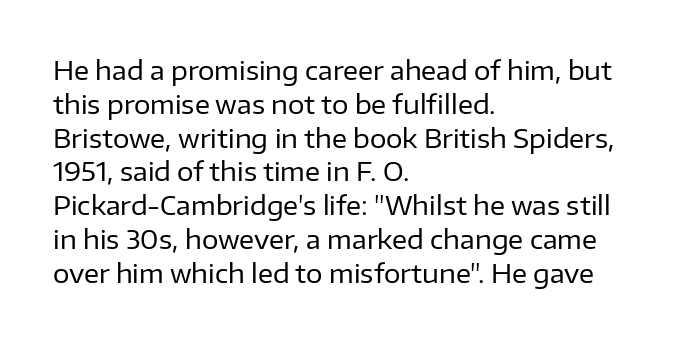
Descenders are the only things crossing below the line. Vertical strokes here are truly vertical. Compared with typical paragraphs, the rows here are spaced about the same. The setting favours the left margin, as ordinary paragraphs usually do.
